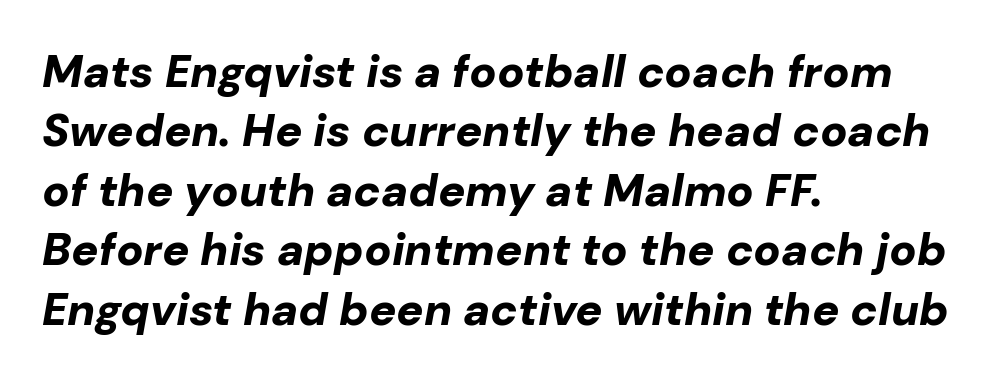
Q: Is the text bold? A: Yes.
Q: Is the text italic (slanted)? A: Yes, it leans right by about 10 degrees.
Q: Is the text underlined? A: No.
Q: How is the paragraph aligned? A: Left-aligned.
Q: Is the spacing between letters normal or unusually wide? A: Normal.
Q: Is the spacing between lines tight, normal or loose? A: Normal.
Q: Width (condensed, normal, or wide)? A: Normal.
Q: Stroke contrast? A: Low.
Q: x-height? A: Medium.
Q: Monospaced? A: No.
